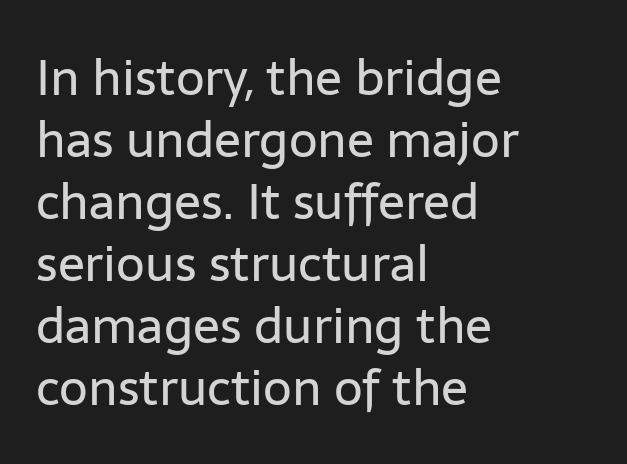
{"serif": "no", "italic": "no", "bold": "no", "weight": "regular", "width": "normal", "stroke_contrast": "low", "x_height": "medium", "monospaced": "no", "underline": "no", "align": "left", "line_spacing_ratio": 1.24, "letter_spacing": "normal", "letter_spacing_em": 0.0, "glyph_px": 50}
